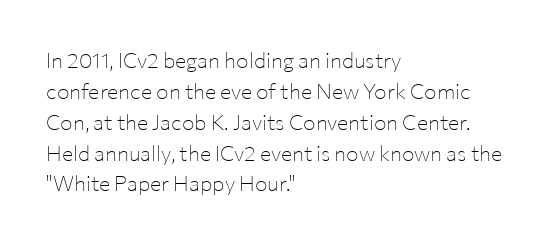
The image shows 21 px text type, upright; set left-aligned, normal line spacing (1.47x), normal letter spacing, not underlined.
